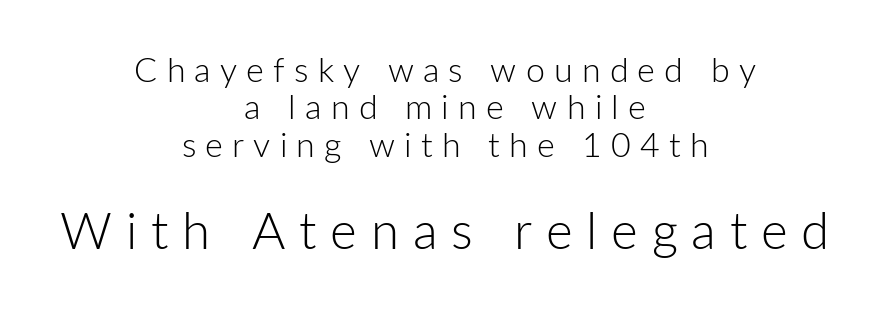
Q: Is the text bold? A: No.
Q: Is the text italic (slanted)? A: No, it is upright.
Q: Is the typeface a serif or a sans-serif typeface? A: Sans-serif.
Q: Is the text underlined? A: No.
Q: How is the paragraph aligned? A: Centered.
Q: Is the spacing between letters normal or unusually wide? A: Unusually wide.
Q: Is the spacing between lines tight, normal or loose? A: Tight.
Q: Which block of text is set in a larger size, the first (top) or the second (bottom)? A: The second (bottom) one.
Q: Width (condensed, normal, or wide)? A: Normal.
Q: Stroke contrast? A: Low.
Q: x-height? A: Medium.
Q: Monospaced? A: No.
